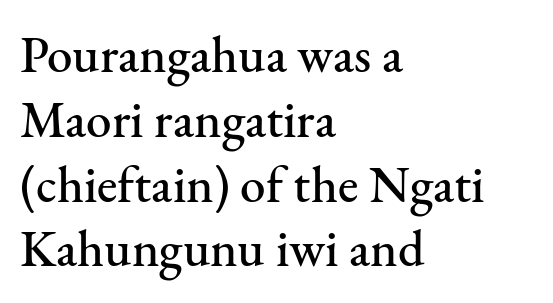
Q: Is the text italic (slanted)? A: No, it is upright.
Q: Is the typeface a serif or a sans-serif typeface? A: Serif.
Q: Is the text underlined? A: No.
Q: How is the paragraph aligned? A: Left-aligned.
Q: Is the spacing between letters normal or unusually wide? A: Normal.
Q: Is the spacing between lines tight, normal or loose? A: Normal.
Q: Width (condensed, normal, or wide)? A: Normal.
Q: Stroke contrast? A: Medium.
Q: x-height? A: Small.
Q: Monospaced? A: No.
